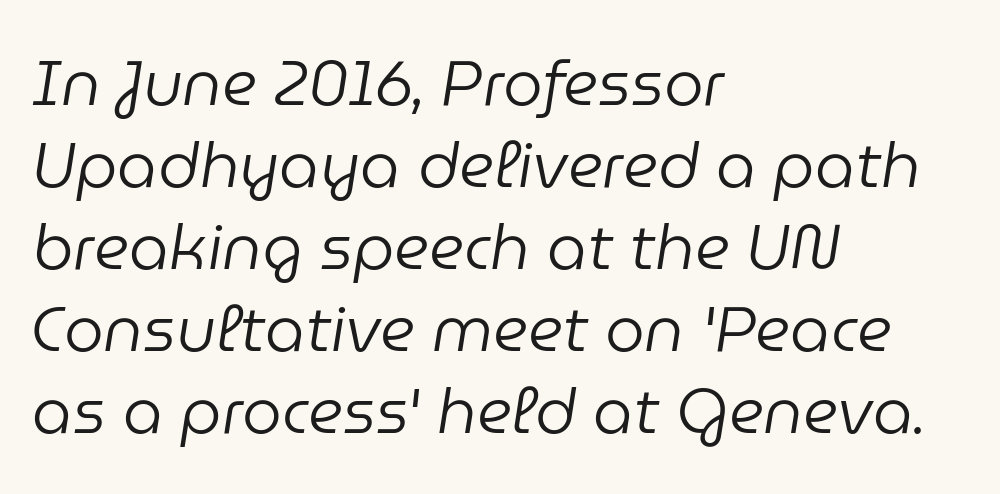
Every character sits at an angle, as italics do. Is this a fixed-width face? No — the glyphs have proportional, varying widths. Does extra space separate the letters? No, they use regular spacing. Unmarked baselines from the first word to the last. The passage shown is not bold in any degree.
